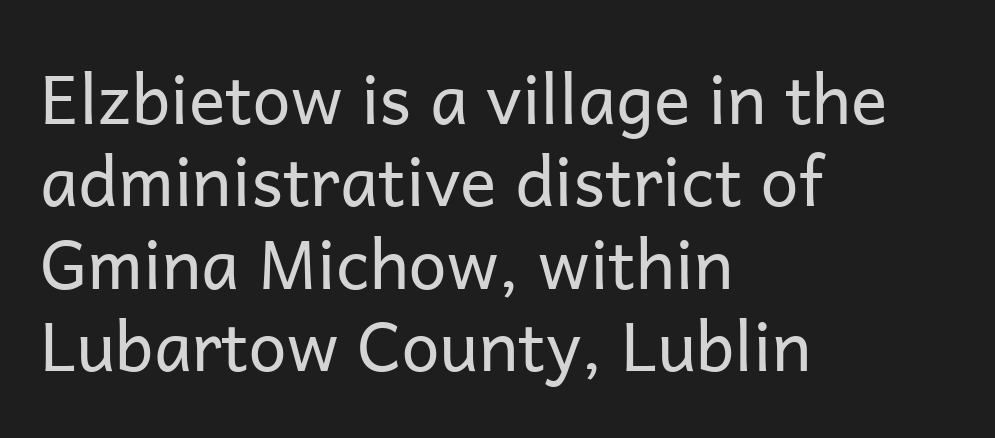
Do the letters lean? They stand straight. The rendering uses natural spacing where letterforms have individual widths. The space beneath each line is pristine and unruled. Short and long lines alike share a common starting point at left. Standard letterfit; no display-style spreading of the glyphs. The letterforms sit at book weight or below.
